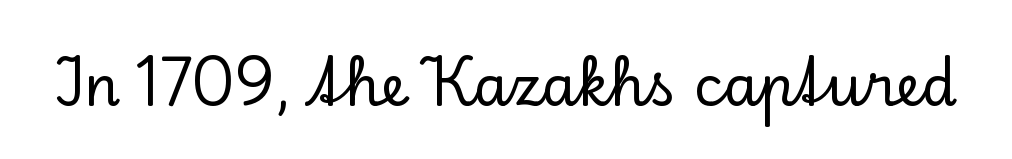
Upright lettering throughout. A typesetter would call this zero additional tracking. Proportional: the letters do not fall into vertical columns. Check the space under the baseline: it is left empty.
